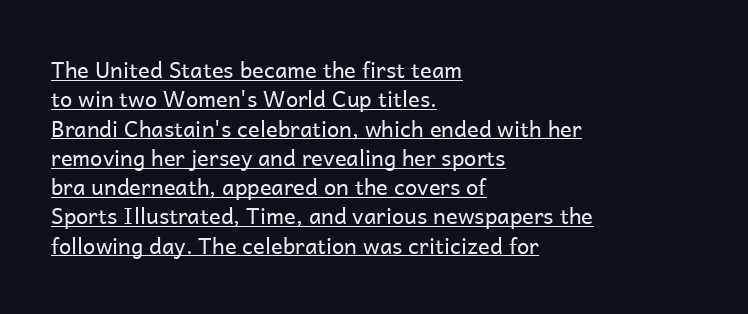
{"italic": "no", "bold": "no", "underline": "yes", "align": "left", "line_spacing": "normal", "line_spacing_ratio": 1.33, "letter_spacing": "normal", "letter_spacing_em": 0.0, "glyph_px": 22}
